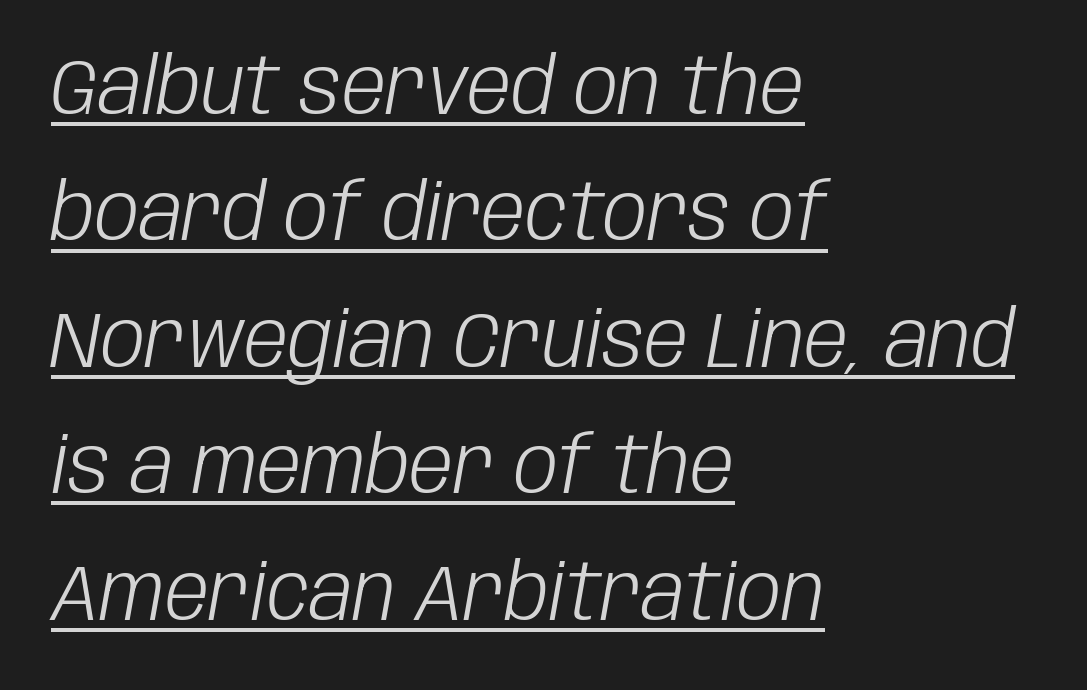
The image shows 79 px light, condensed type, italic (leaning right); set left-aligned, normal line spacing (1.6x), normal letter spacing, underlined; low stroke contrast and a large x-height.
